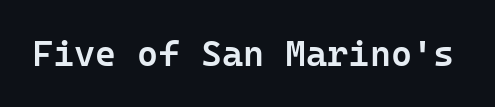
{"serif": "no", "italic": "no", "bold": "semi", "weight": "semibold", "width": "normal", "stroke_contrast": "low", "x_height": "medium", "monospaced": "yes", "underline": "no", "letter_spacing": "normal", "letter_spacing_em": 0.0, "glyph_px": 36}
